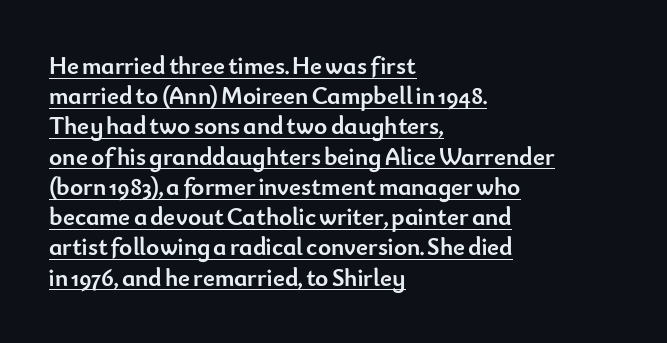
{"italic": "no", "bold": "yes", "underline": "yes", "align": "left", "line_spacing_ratio": 1.21, "letter_spacing": "normal", "letter_spacing_em": 0.0, "glyph_px": 25}
